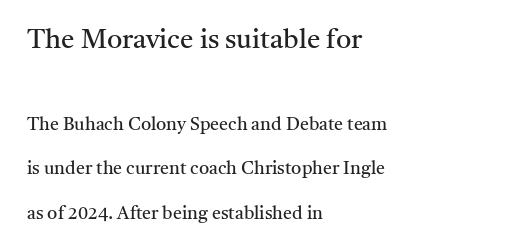
{"italic": "no", "bold": "no", "underline": "no", "align": "left", "line_spacing": "loose", "line_spacing_ratio": 2.48, "letter_spacing": "normal", "letter_spacing_em": 0.0, "larger_block": "first", "size_ratio": 1.5, "glyph_px": 27}
